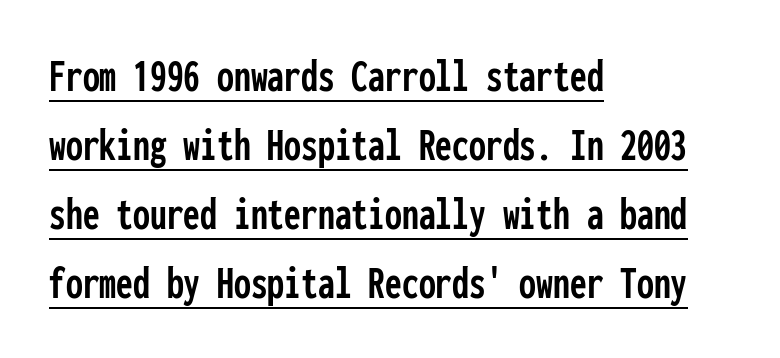
{"serif": "no", "italic": "no", "width": "condensed", "stroke_contrast": "low", "x_height": "medium", "monospaced": "yes", "underline": "yes", "align": "left", "line_spacing": "normal", "line_spacing_ratio": 1.44, "letter_spacing": "normal", "letter_spacing_em": 0.0, "glyph_px": 48}
